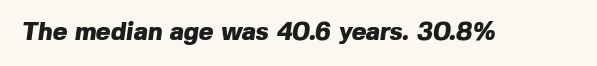
The image shows 25 px bold type; set normal letter spacing, not underlined.
